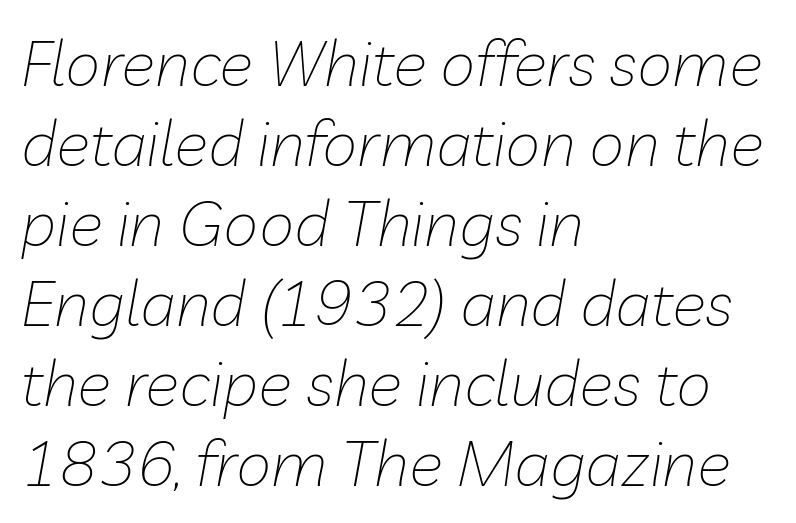
If you drew a ruler down the left edge, every line would touch it. One glance says typical: line gaps are just what's usual. The face used here is proportionally spaced, like ordinary book or web type. Underlining? Definitely not there. The rendering keeps characters at their native spacing.
